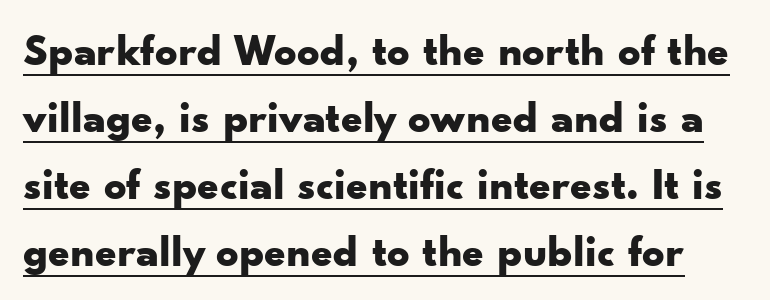
The image shows 44 px bold, wide sans-serif type, upright; set normal line spacing (1.52x), normal letter spacing, underlined; low stroke contrast and a small x-height.
